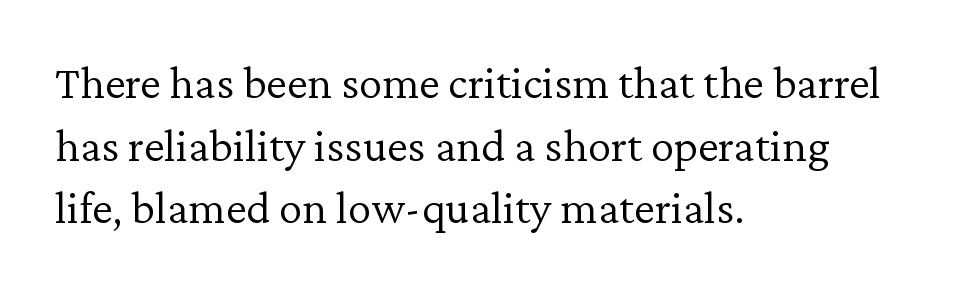
Q: Is the text bold? A: No.
Q: Is the text italic (slanted)? A: No, it is upright.
Q: Is the typeface a serif or a sans-serif typeface? A: Serif.
Q: Is the text underlined? A: No.
Q: How is the paragraph aligned? A: Left-aligned.
Q: Is the spacing between letters normal or unusually wide? A: Normal.
Q: Is the spacing between lines tight, normal or loose? A: Normal.
Q: Width (condensed, normal, or wide)? A: Normal.
Q: Stroke contrast? A: Low.
Q: x-height? A: Medium.
Q: Monospaced? A: No.
